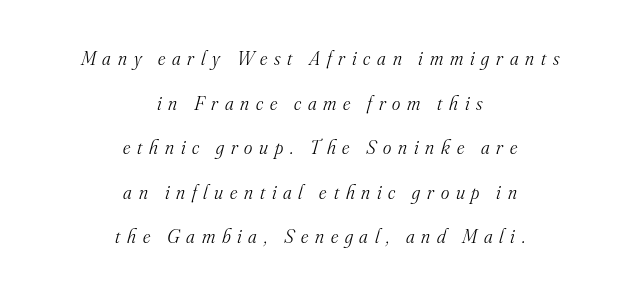
The image shows 20 px text type, italic (leaning right); set centered, loose line spacing (2.23x), unusually wide letter spacing (+0.34 em), not underlined.
